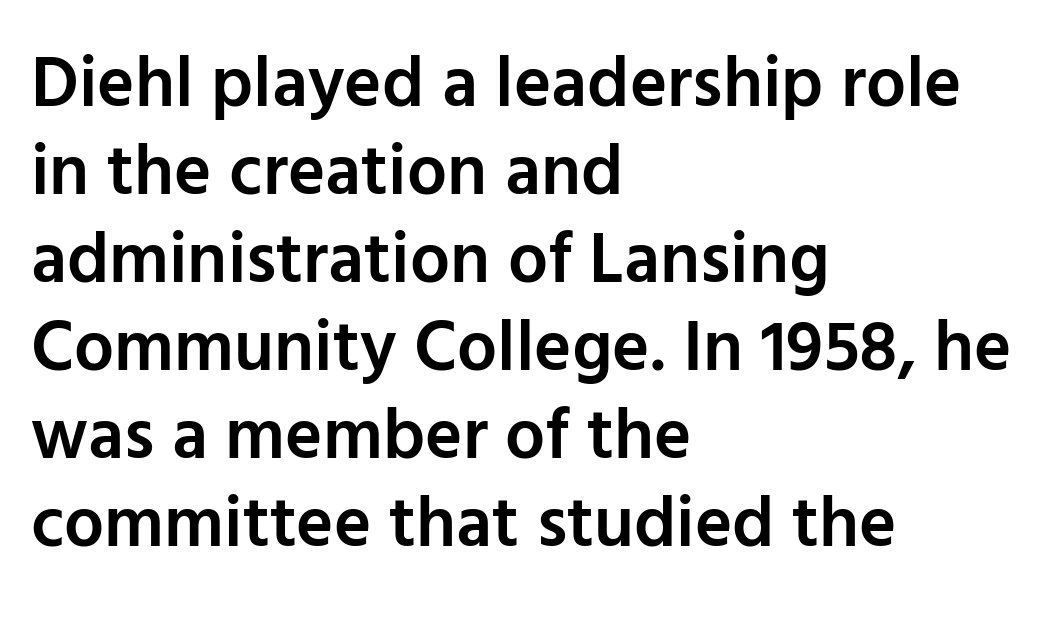
Lines of text with bare space underneath. A sans-serif font was chosen for this passage. You could not count columns in this text — the font is proportionally spaced. Caption: standard tracking, unaltered.
